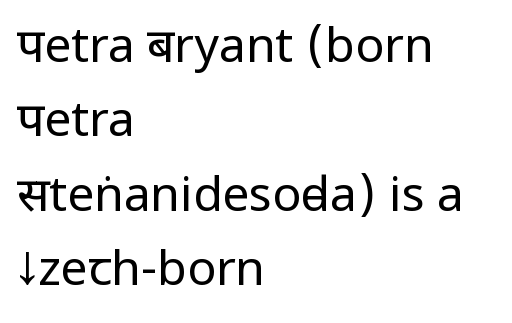
The characters display no serif detailing; their extremities are plain. The specimen omits any rule beneath the text block's lines. Short and long lines alike share a common starting point at left. The rendering keeps characters at their native spacing.
